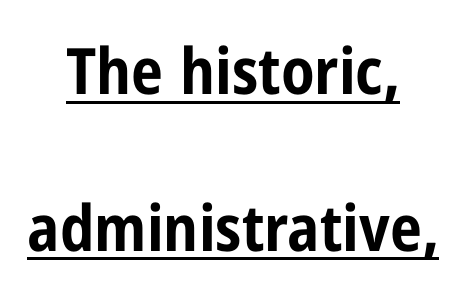
Q: Is the text bold? A: Yes.
Q: Is the text italic (slanted)? A: No, it is upright.
Q: Is the typeface a serif or a sans-serif typeface? A: Sans-serif.
Q: Is the text underlined? A: Yes.
Q: How is the paragraph aligned? A: Centered.
Q: Is the spacing between letters normal or unusually wide? A: Normal.
Q: Is the spacing between lines tight, normal or loose? A: Loose.
Q: Width (condensed, normal, or wide)? A: Condensed.
Q: Stroke contrast? A: Low.
Q: x-height? A: Medium.
Q: Monospaced? A: No.
